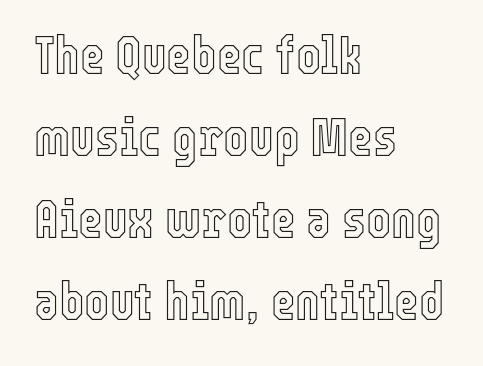
{"italic": "no", "width": "condensed", "x_height": "medium", "monospaced": "no", "underline": "no", "align": "left", "line_spacing": "normal", "line_spacing_ratio": 1.55, "letter_spacing": "normal", "letter_spacing_em": 0.0, "glyph_px": 53}
